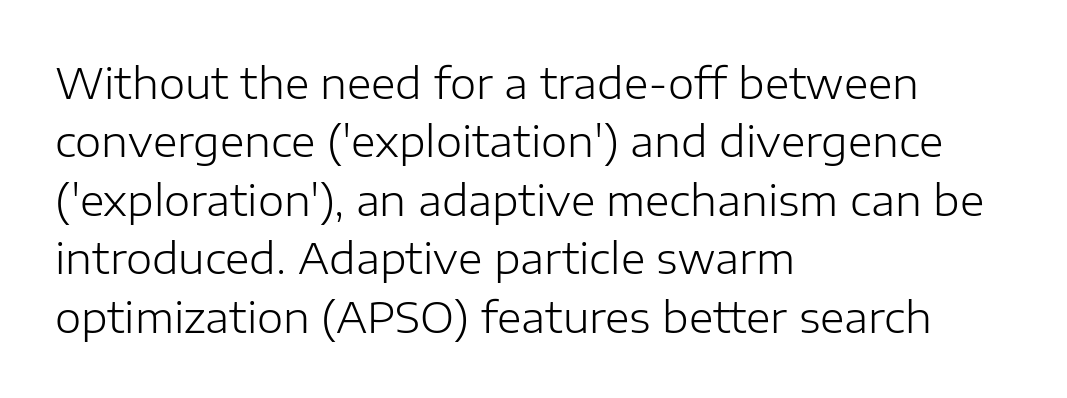
{"serif": "no", "italic": "no", "bold": "no", "weight": "light", "width": "normal", "stroke_contrast": "low", "x_height": "medium", "monospaced": "no", "underline": "no", "align": "left", "line_spacing": "normal", "line_spacing_ratio": 1.39, "letter_spacing": "normal", "letter_spacing_em": 0.0, "glyph_px": 42}
